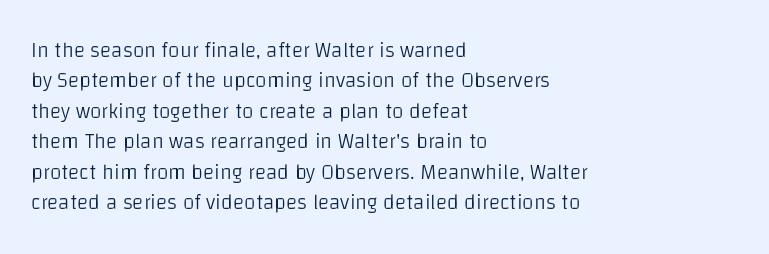
Q: Is the text bold? A: No.
Q: Is the text italic (slanted)? A: No, it is upright.
Q: Is the text underlined? A: No.
Q: How is the paragraph aligned? A: Left-aligned.
Q: Is the spacing between letters normal or unusually wide? A: Normal.
Q: Is the spacing between lines tight, normal or loose? A: Normal.
